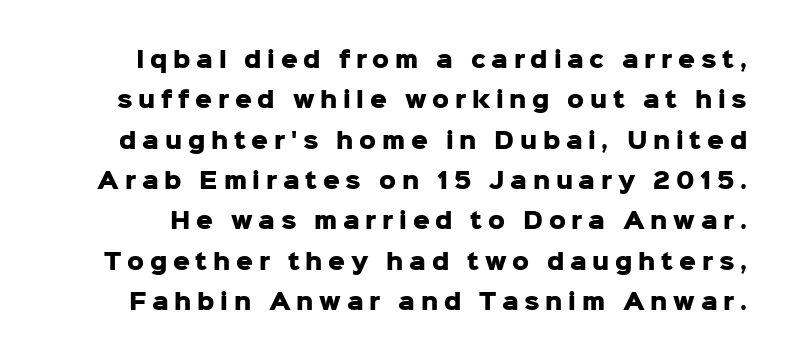
{"italic": "no", "bold": "yes", "underline": "no", "line_spacing": "loose", "line_spacing_ratio": 1.92, "letter_spacing": "wide", "letter_spacing_em": 0.27, "glyph_px": 21}
